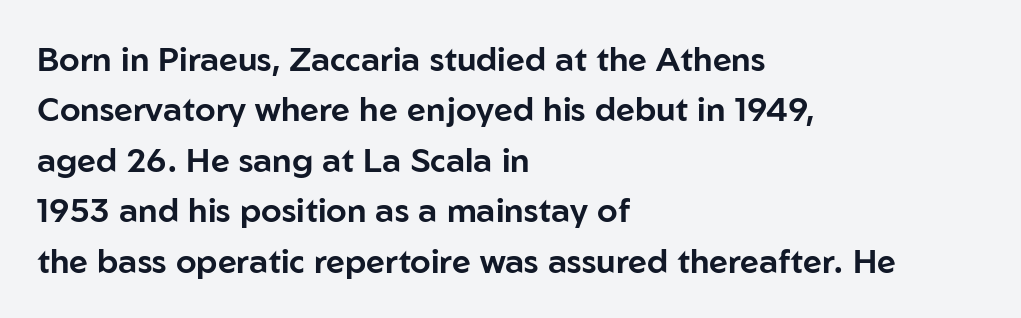
{"serif": "no", "italic": "no", "width": "normal", "stroke_contrast": "low", "x_height": "medium", "monospaced": "no", "underline": "no", "align": "left", "line_spacing": "normal", "line_spacing_ratio": 1.53, "letter_spacing": "normal", "letter_spacing_em": 0.0, "glyph_px": 33}
